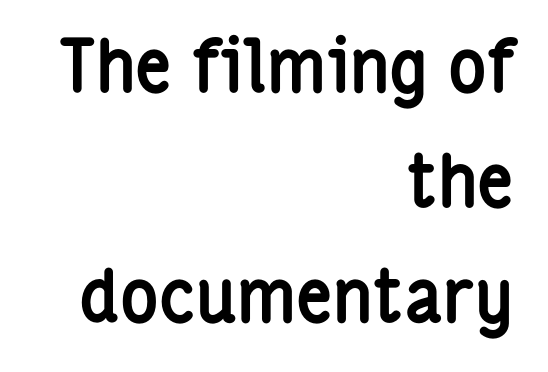
The gap between lines stays unmarked. Standard letterfit; no display-style spreading of the glyphs. Notice how descenders clear the ascenders below comfortably — that's standard leading. Notice how the passage keeps a crisp vertical edge on the right only.
